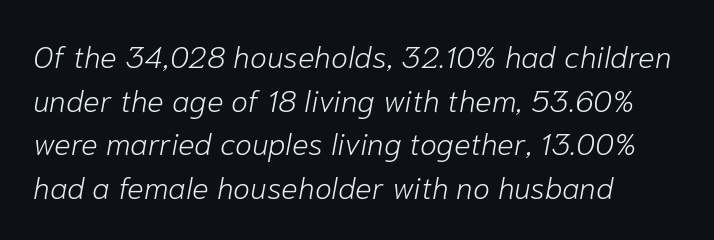
Q: Is the text bold? A: No.
Q: Is the text italic (slanted)? A: Yes, it leans right by about 10 degrees.
Q: Is the text underlined? A: No.
Q: How is the paragraph aligned? A: Left-aligned.
Q: Is the spacing between letters normal or unusually wide? A: Normal.
Q: Is the spacing between lines tight, normal or loose? A: Normal.
Q: Width (condensed, normal, or wide)? A: Normal.
Q: Stroke contrast? A: Low.
Q: x-height? A: Medium.
Q: Monospaced? A: No.
